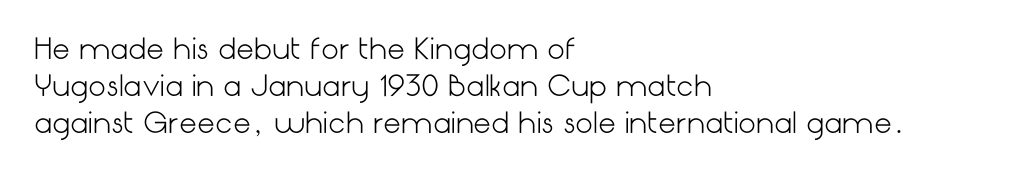
Q: Is the text bold? A: No.
Q: Is the text italic (slanted)? A: No, it is upright.
Q: Is the typeface a serif or a sans-serif typeface? A: Sans-serif.
Q: Is the text underlined? A: No.
Q: How is the paragraph aligned? A: Left-aligned.
Q: Is the spacing between letters normal or unusually wide? A: Normal.
Q: Is the spacing between lines tight, normal or loose? A: Normal.
Q: Width (condensed, normal, or wide)? A: Normal.
Q: Stroke contrast? A: Low.
Q: x-height? A: Medium.
